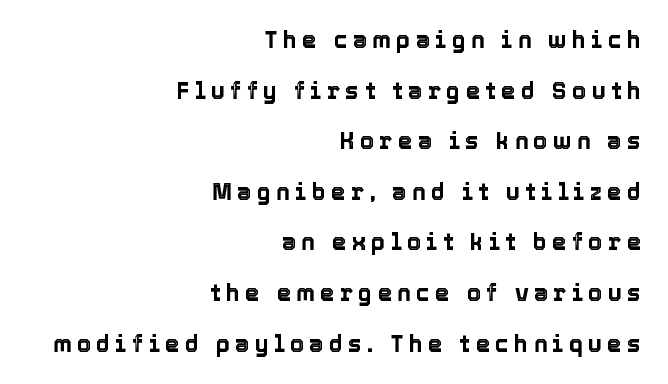
{"italic": "no", "underline": "no", "align": "right", "line_spacing": "loose", "line_spacing_ratio": 2.2, "letter_spacing": "wide", "letter_spacing_em": 0.23, "glyph_px": 23}
